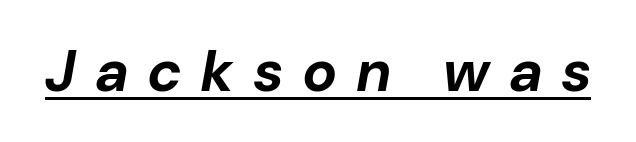
Q: Is the text bold? A: Yes.
Q: Is the text italic (slanted)? A: Yes, it leans right by about 10 degrees.
Q: Is the text underlined? A: Yes.
Q: Is the spacing between letters normal or unusually wide? A: Unusually wide.
Q: Width (condensed, normal, or wide)? A: Normal.
Q: Stroke contrast? A: Low.
Q: x-height? A: Medium.
Q: Monospaced? A: No.
